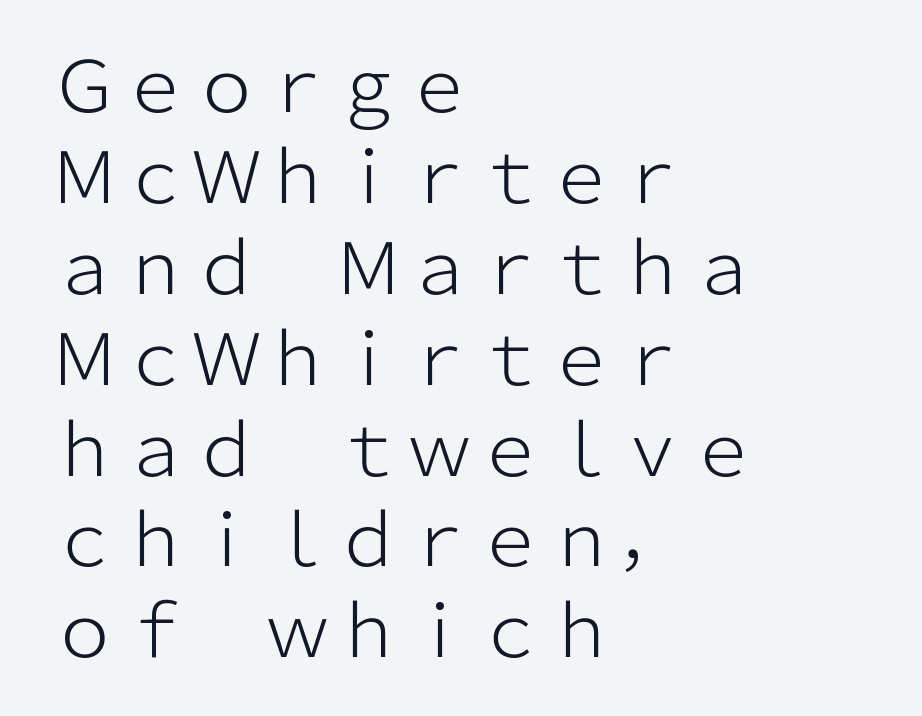
The passage shown is typed in a proportional face where columns would drift. The gaps between neighbouring characters are ordinary and unremarkable. Stroke mass is kept to a normal reading level or below. In terms of posture, this sample is upright.
